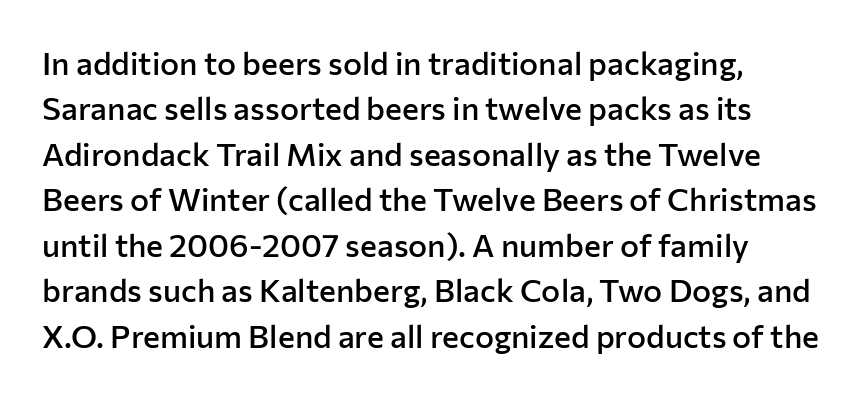
The image shows 32 px semibold sans-serif type, upright; set normal line spacing (1.42x), normal letter spacing, not underlined; low stroke contrast and a medium x-height.
